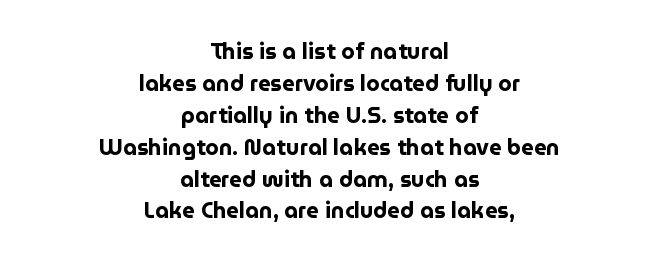
{"italic": "no", "bold": "yes", "underline": "no", "align": "center", "line_spacing": "normal", "line_spacing_ratio": 1.45, "letter_spacing": "normal", "letter_spacing_em": 0.0, "glyph_px": 22}
